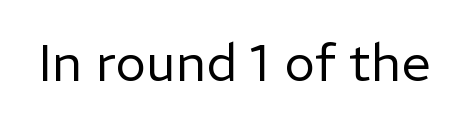
{"serif": "no", "italic": "no", "bold": "no", "weight": "regular", "width": "normal", "stroke_contrast": "low", "x_height": "medium", "monospaced": "no", "underline": "no", "letter_spacing": "normal", "letter_spacing_em": 0.0, "glyph_px": 52}
